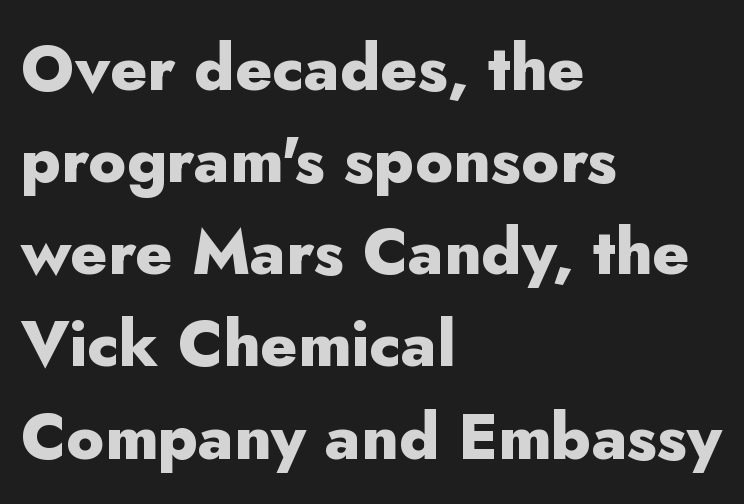
The rendering uses a bold face; every stroke is thick and dark. Line beginnings align vertically; line endings do not. Varying glyph widths throughout — classic text-font behaviour. Posture: straight, roman, zero tilt. The passage shown has conventional tracking throughout. The passage shown stacks its lines at a standard gap.
